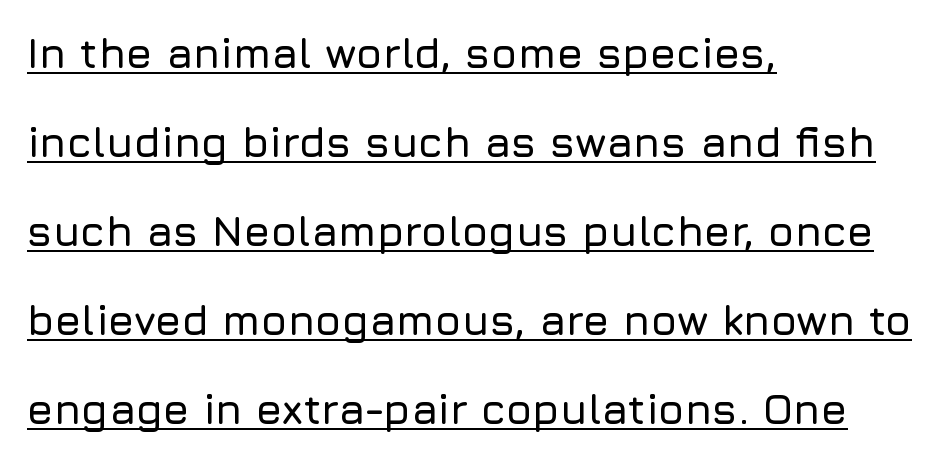
Q: Is the text italic (slanted)? A: No, it is upright.
Q: Is the typeface a serif or a sans-serif typeface? A: Sans-serif.
Q: Is the text underlined? A: Yes.
Q: How is the paragraph aligned? A: Left-aligned.
Q: Is the spacing between letters normal or unusually wide? A: Normal.
Q: Is the spacing between lines tight, normal or loose? A: Loose.
Q: Width (condensed, normal, or wide)? A: Normal.
Q: Stroke contrast? A: Low.
Q: x-height? A: Medium.
Q: Monospaced? A: No.
